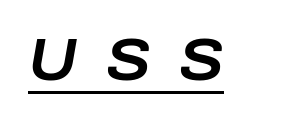
Q: Is the text italic (slanted)? A: Yes, it leans right by about 10 degrees.
Q: Is the text underlined? A: Yes.
Q: Is the spacing between letters normal or unusually wide? A: Unusually wide.
Q: Width (condensed, normal, or wide)? A: Normal.
Q: Stroke contrast? A: Low.
Q: x-height? A: Medium.
Q: Monospaced? A: No.
